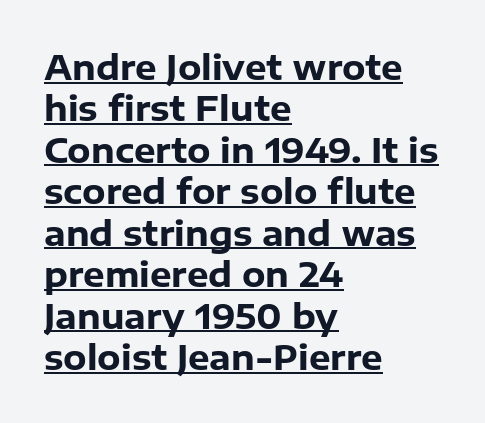
Glance below the letters and you will spot a drawn line. On the weight axis this lands at bold, roughly 700. The rag falls on the right side of this text block. Does the type have serifs? No, each stem ends abruptly. Compared with typical body copy, the letter spacing here is the same.
